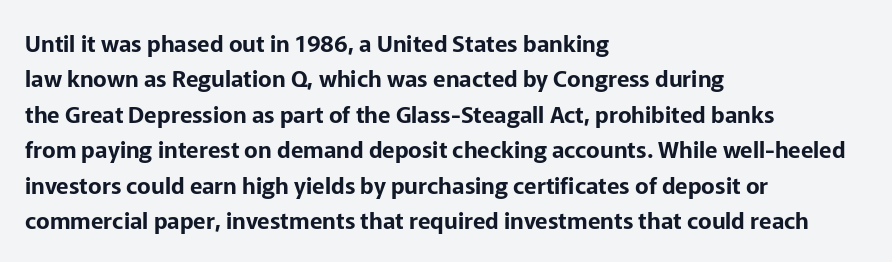
{"italic": "no", "underline": "no", "align": "left", "line_spacing": "normal", "line_spacing_ratio": 1.54, "letter_spacing": "normal", "letter_spacing_em": 0.0, "glyph_px": 23}
